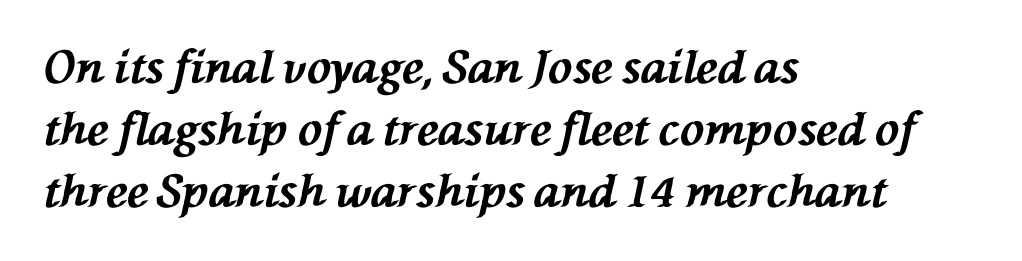
{"italic": "yes", "lean": "left", "slant_degrees": 76, "bold": "yes", "weight": "bold", "width": "normal", "stroke_contrast": "medium", "x_height": "medium", "monospaced": "no", "underline": "no", "align": "left", "line_spacing": "normal", "line_spacing_ratio": 1.38, "letter_spacing": "normal", "letter_spacing_em": 0.0, "glyph_px": 45}
